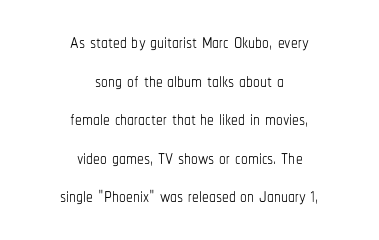
Q: Is the text bold? A: No.
Q: Is the text italic (slanted)? A: No, it is upright.
Q: Is the text underlined? A: No.
Q: How is the paragraph aligned? A: Centered.
Q: Is the spacing between letters normal or unusually wide? A: Normal.
Q: Is the spacing between lines tight, normal or loose? A: Normal.
